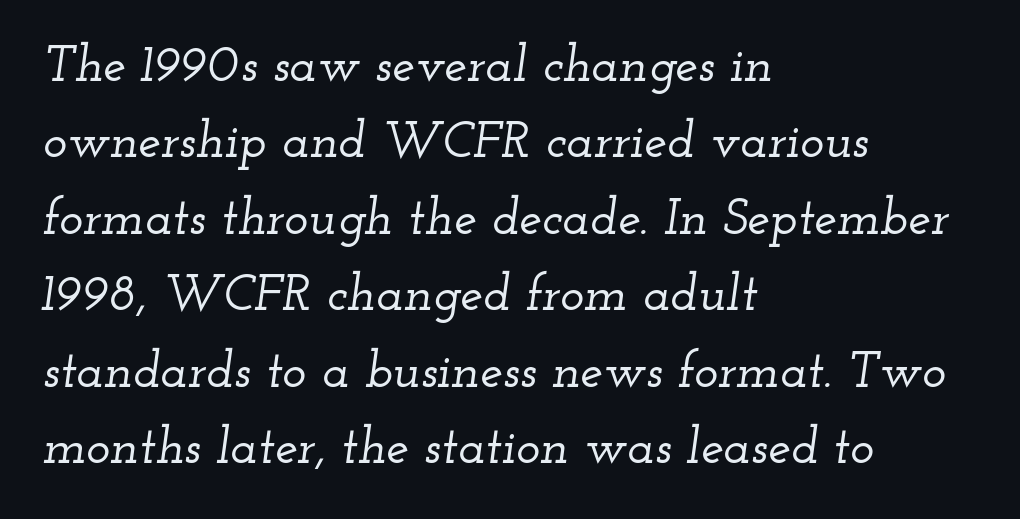
The line texture is even and compact thanks to regular tracking. Reading down the block, your eye returns to a fixed left position each line. Do the characters align in a grid? No, the font is proportional. Designer's note — italics engaged. Check the space under the baseline: it is left empty. The typeface chosen for these lines features serifs.
